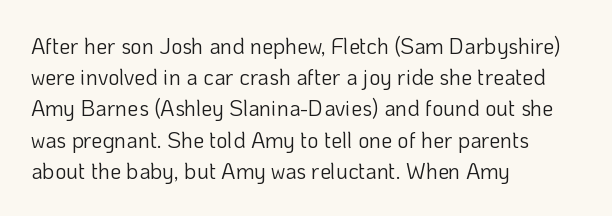
Every row of glyphs begins at an identical x-position on the left. The typesetting does not lean heavy: it is not bold. One glance says typical: line gaps are just what's usual. Underlining? Definitely not there.
